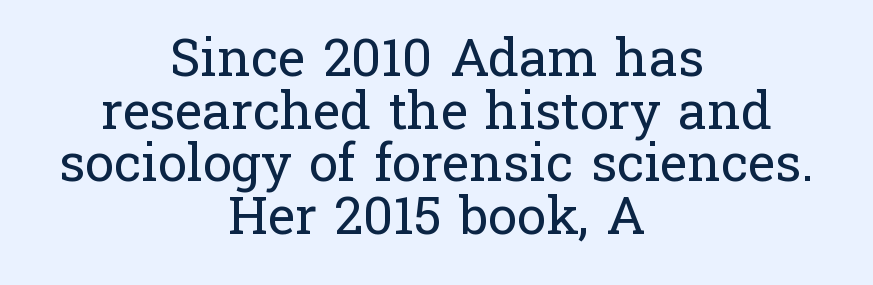
Q: Is the text bold? A: No.
Q: Is the text italic (slanted)? A: No, it is upright.
Q: Is the typeface a serif or a sans-serif typeface? A: Serif.
Q: Is the text underlined? A: No.
Q: How is the paragraph aligned? A: Centered.
Q: Is the spacing between letters normal or unusually wide? A: Normal.
Q: Is the spacing between lines tight, normal or loose? A: Tight.
Q: Width (condensed, normal, or wide)? A: Normal.
Q: Stroke contrast? A: Low.
Q: x-height? A: Medium.
Q: Monospaced? A: No.
